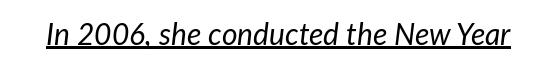
{"italic": "yes", "lean": "right", "slant_degrees": 7, "bold": "no", "weight": "regular", "width": "normal", "stroke_contrast": "low", "x_height": "medium", "monospaced": "no", "underline": "yes", "letter_spacing": "normal", "letter_spacing_em": 0.0, "glyph_px": 30}
